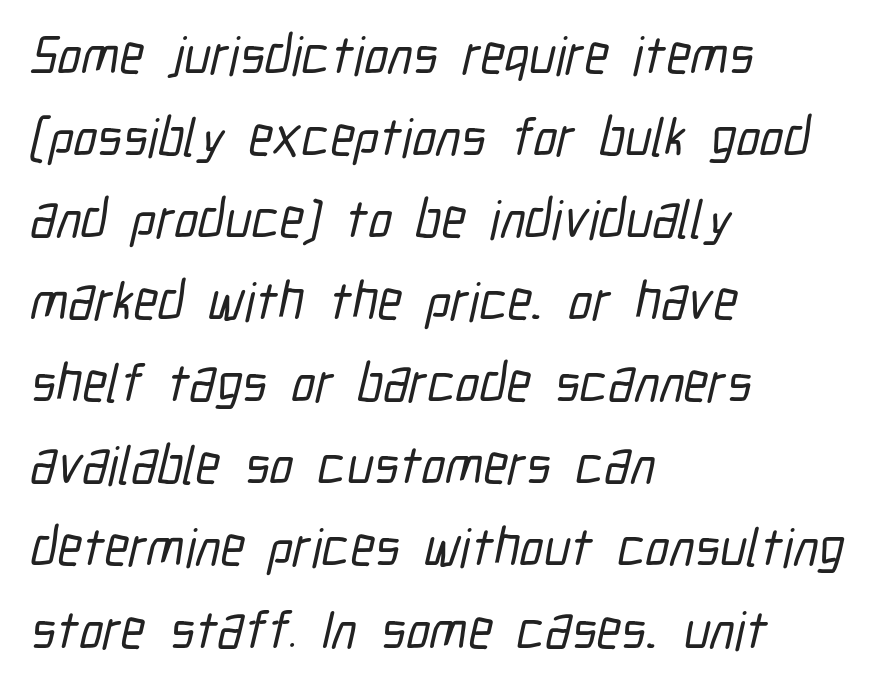
Q: Is the typeface a serif or a sans-serif typeface? A: Sans-serif.
Q: Is the text underlined? A: No.
Q: How is the paragraph aligned? A: Left-aligned.
Q: Is the spacing between letters normal or unusually wide? A: Normal.
Q: Is the spacing between lines tight, normal or loose? A: Normal.
Q: Width (condensed, normal, or wide)? A: Condensed.
Q: Stroke contrast? A: Low.
Q: x-height? A: Medium.
Q: Monospaced? A: No.
